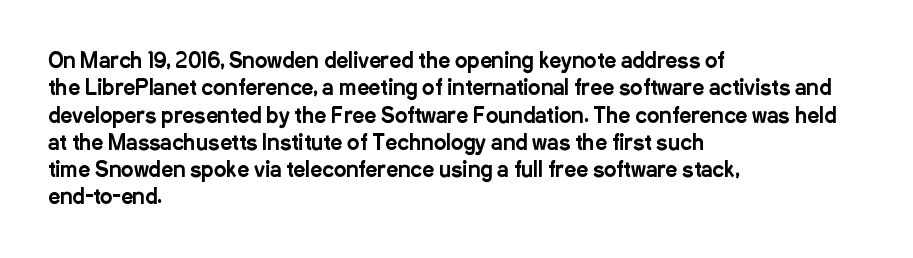
The image shows 21 px text type, upright; set left-aligned, normal line spacing (1.3x), normal letter spacing, not underlined.
